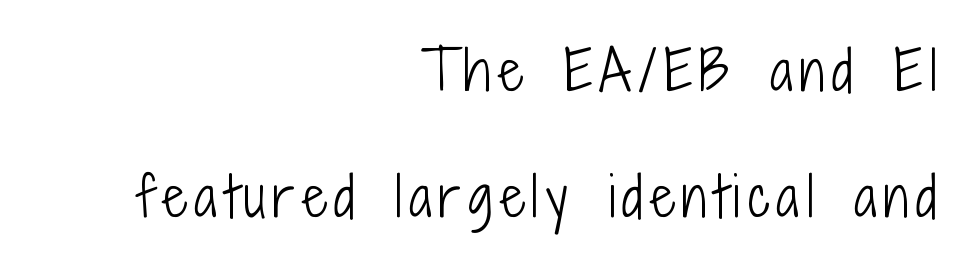
Q: Is the text bold? A: No.
Q: Is the text italic (slanted)? A: No, it is upright.
Q: Is the typeface a serif or a sans-serif typeface? A: Sans-serif.
Q: Is the text underlined? A: No.
Q: How is the paragraph aligned? A: Right-aligned.
Q: Is the spacing between lines tight, normal or loose? A: Loose.
Q: Width (condensed, normal, or wide)? A: Condensed.
Q: Stroke contrast? A: Low.
Q: x-height? A: Medium.
Q: Monospaced? A: No.
